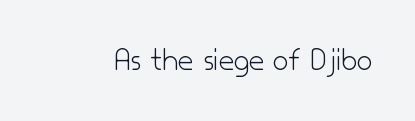
{"serif": "no", "italic": "no", "bold": "no", "weight": "light", "width": "normal", "stroke_contrast": "low", "x_height": "small", "monospaced": "no", "underline": "no", "letter_spacing": "normal", "letter_spacing_em": 0.0, "glyph_px": 34}
